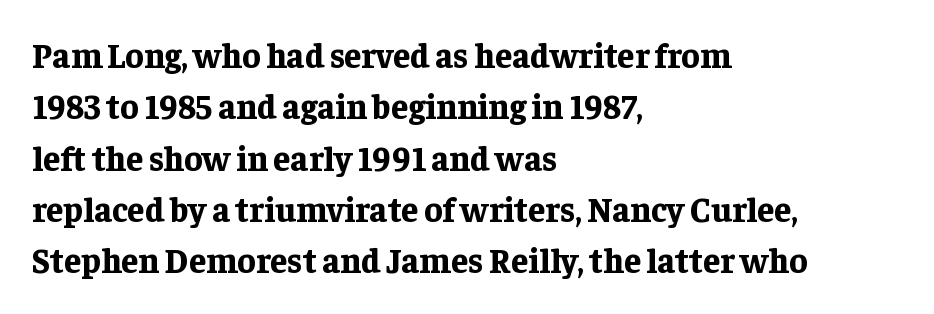
{"serif": "yes", "italic": "no", "bold": "yes", "weight": "bold", "width": "normal", "stroke_contrast": "low", "x_height": "medium", "monospaced": "no", "underline": "no", "align": "left", "line_spacing": "normal", "line_spacing_ratio": 1.51, "letter_spacing": "normal", "letter_spacing_em": 0.0, "glyph_px": 34}
